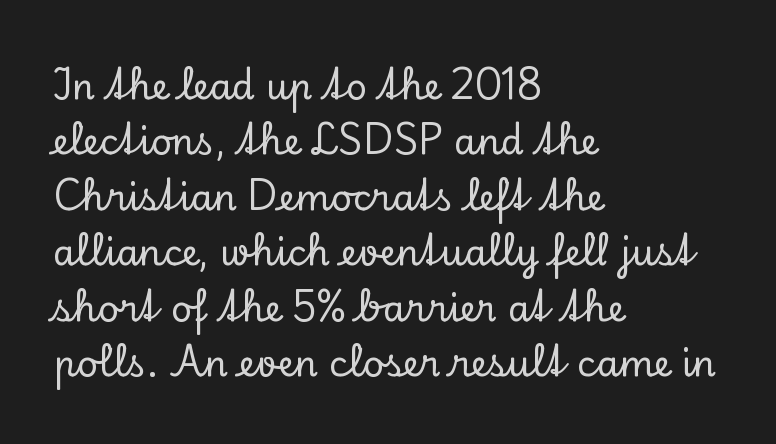
Nope, not italic — everything's standing straight. These lines are rendered in a variable-pitch font. Visually the block forms a straight wall on the left and a jagged coastline on the right. Anything drawn beneath the words? Only blank space. What's the leading like? Ordinary, nothing unusual.
